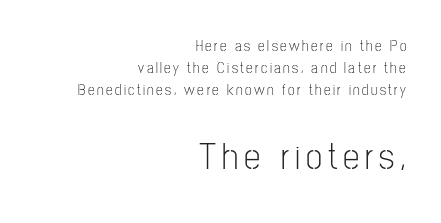
Q: Is the text bold? A: No.
Q: Is the text italic (slanted)? A: No, it is upright.
Q: Is the typeface a serif or a sans-serif typeface? A: Sans-serif.
Q: Is the text underlined? A: No.
Q: How is the paragraph aligned? A: Right-aligned.
Q: Is the spacing between lines tight, normal or loose? A: Normal.
Q: Which block of text is set in a larger size, the first (top) or the second (bottom)? A: The second (bottom) one.
Q: Width (condensed, normal, or wide)? A: Condensed.
Q: Stroke contrast? A: Low.
Q: x-height? A: Medium.
Q: Monospaced? A: No.
